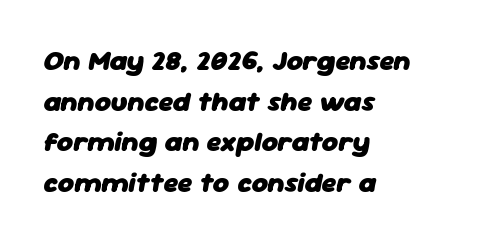
The zone under the glyphs is completely vacant. You can tell it's italic because the verticals aren't actually vertical. Character widths vary here, with narrow letters taking less room than wide ones. Chunky letters — that's bold for sure. Horizontal alignment here is leftward, the default for most running prose. The space between consecutive lines is moderate.
